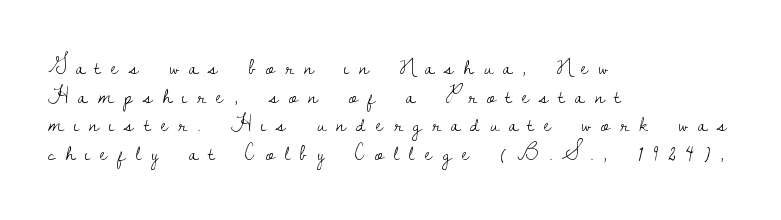
{"bold": "no", "underline": "no", "align": "left", "line_spacing_ratio": 1.24, "letter_spacing": "wide", "letter_spacing_em": 0.45, "glyph_px": 23}
